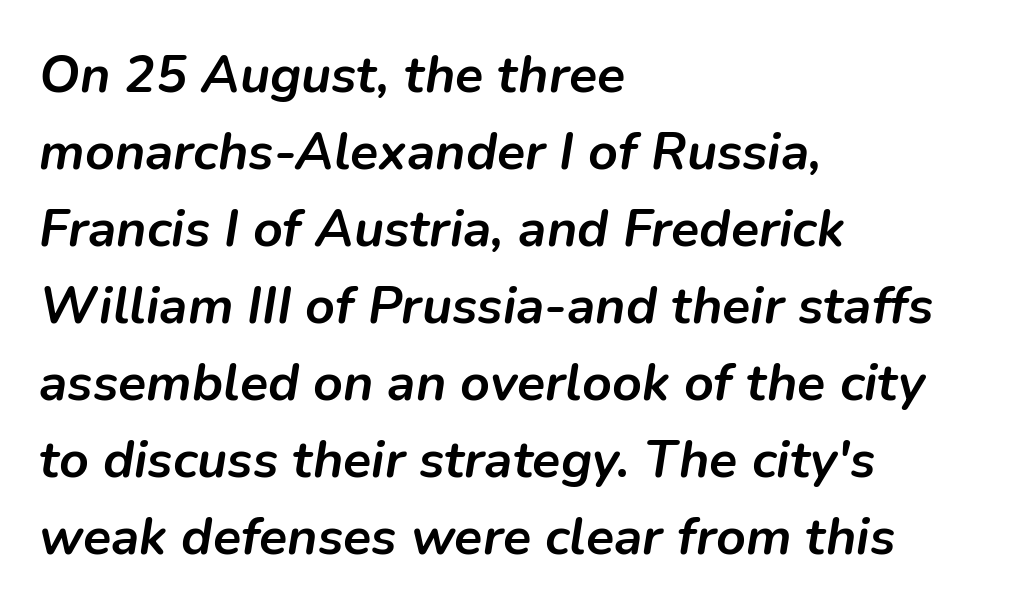
Is the block centered? No — it sits flush against the left margin. In terms of weight, the rendering is a true, heavy bold. Words float on clear page, feet unadorned. Observe the ordinary spacing: letters are neighbours, not strangers.
